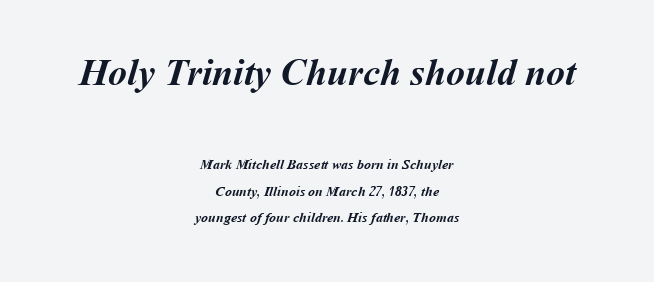
Q: Is the text bold? A: Yes.
Q: Is the text underlined? A: No.
Q: How is the paragraph aligned? A: Centered.
Q: Is the spacing between letters normal or unusually wide? A: Normal.
Q: Is the spacing between lines tight, normal or loose? A: Loose.
Q: Which block of text is set in a larger size, the first (top) or the second (bottom)? A: The first (top) one.
Q: Width (condensed, normal, or wide)? A: Normal.
Q: Stroke contrast? A: Medium.
Q: x-height? A: Medium.
Q: Monospaced? A: No.
